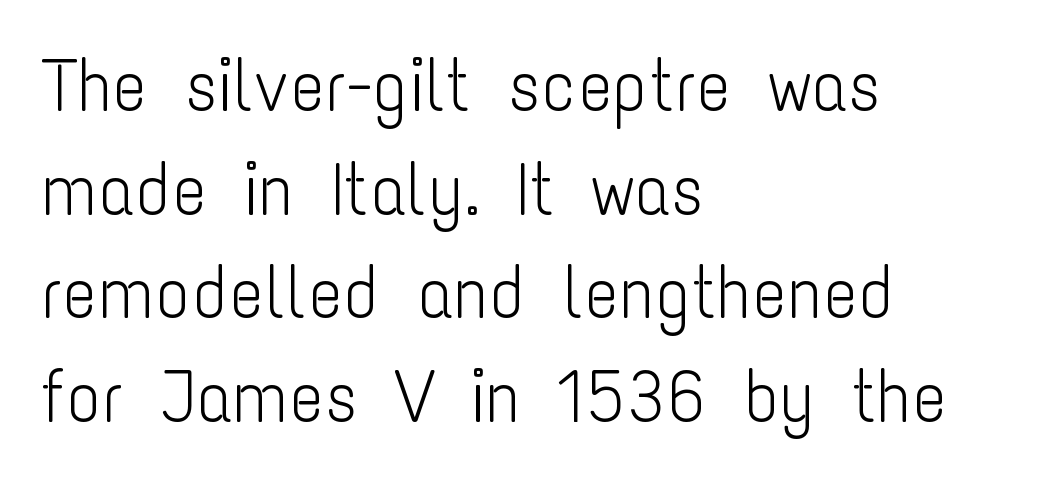
The image shows 73 px light, condensed sans-serif type, upright; set left-aligned, normal line spacing (1.42x), normal letter spacing, not underlined; low stroke contrast and a medium x-height.
